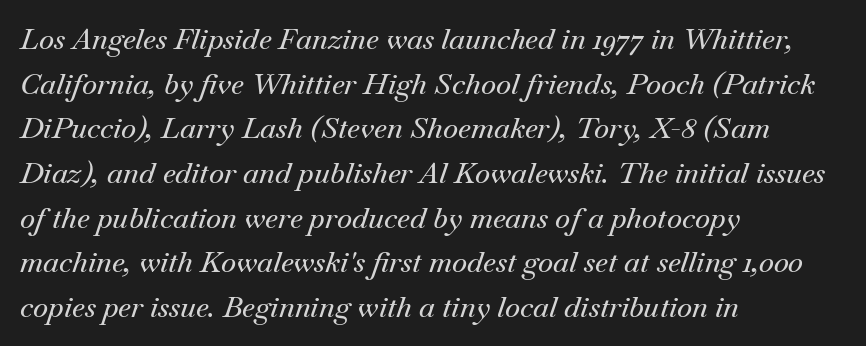
Q: Is the text italic (slanted)? A: Yes, it leans right by about 18 degrees.
Q: Is the typeface a serif or a sans-serif typeface? A: Serif.
Q: Is the text underlined? A: No.
Q: How is the paragraph aligned? A: Left-aligned.
Q: Is the spacing between letters normal or unusually wide? A: Normal.
Q: Is the spacing between lines tight, normal or loose? A: Normal.
Q: Width (condensed, normal, or wide)? A: Normal.
Q: Stroke contrast? A: Medium.
Q: x-height? A: Small.
Q: Monospaced? A: No.
